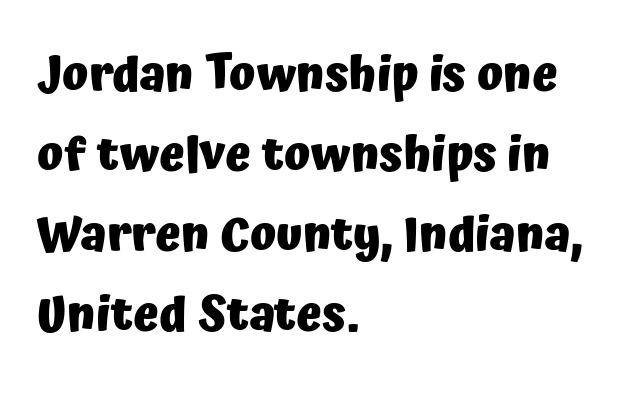
{"serif": "no", "italic": "no", "bold": "yes", "weight": "heavy", "width": "normal", "stroke_contrast": "low", "x_height": "medium", "monospaced": "no", "underline": "no", "align": "left", "line_spacing": "normal", "line_spacing_ratio": 1.67, "letter_spacing": "normal", "letter_spacing_em": 0.0, "glyph_px": 48}
